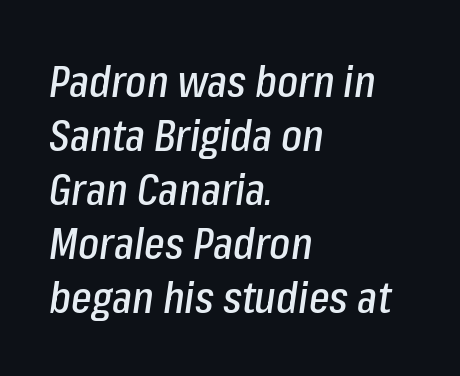
The image shows 44 px condensed type, italic (leaning right); set left-aligned, line spacing 1.23x, normal letter spacing, not underlined; low stroke contrast and a medium x-height.
